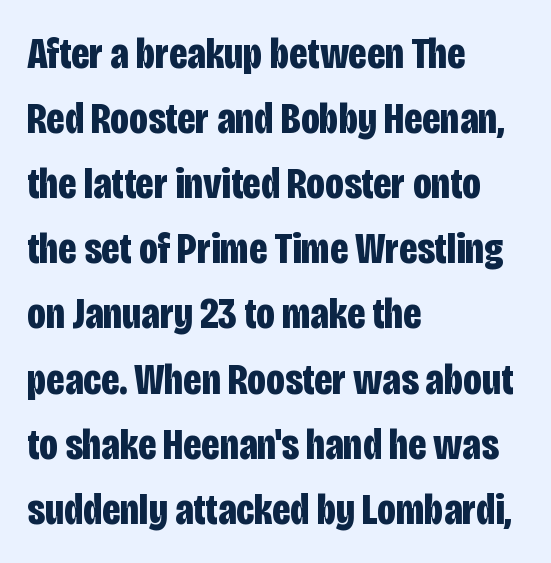
Examine the stroke ends and you'll find no serifs. A typesetter would call this leading conventional body-copy spacing. A clean baseline with only descenders dipping below it. A roman cut, with each character standing at attention. Each letter keeps its own natural width here, so spacing adapts to shape. Tracking value appears to be zero — textbook default spacing.
